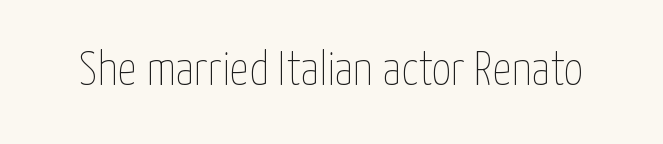
{"italic": "no", "bold": "no", "weight": "thin", "width": "condensed", "stroke_contrast": "low", "x_height": "medium", "monospaced": "no", "underline": "no", "letter_spacing": "normal", "letter_spacing_em": 0.0, "glyph_px": 48}
